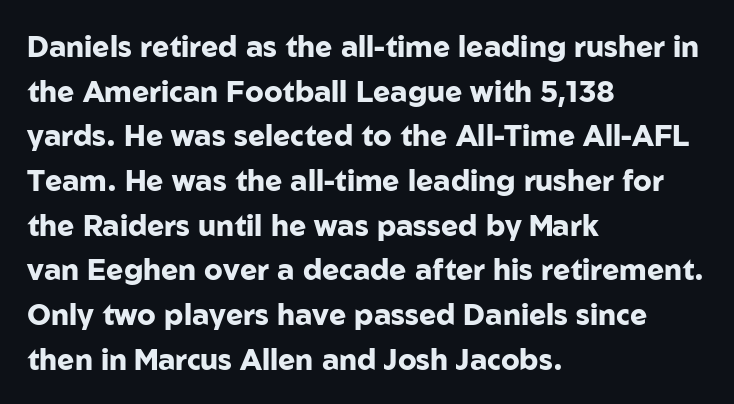
{"serif": "no", "italic": "no", "bold": "yes", "weight": "heavy", "width": "normal", "stroke_contrast": "low", "x_height": "medium", "monospaced": "no", "underline": "no", "align": "left", "line_spacing": "normal", "line_spacing_ratio": 1.54, "letter_spacing": "normal", "letter_spacing_em": 0.0, "glyph_px": 29}
